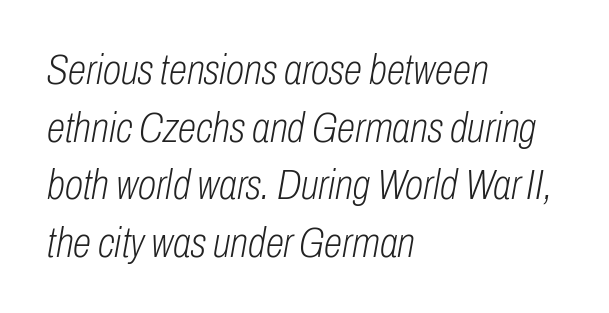
Lines of text with bare space underneath. Leading matches the norm, producing a regular column. Yep, that's italic — everything's leaning. The paragraph has a hard left edge and a soft right edge. Weight: not bold — regular or lighter. Standard letterfit; no display-style spreading of the glyphs.
